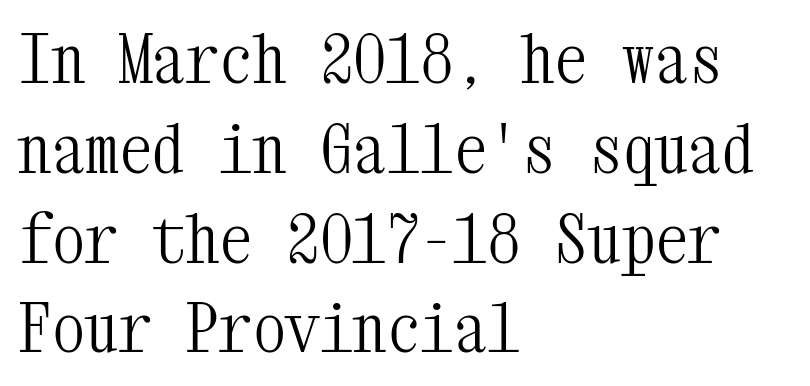
All the whitespace from short lines collects on the right. Is this a heavy cut? Hardly; it is regular or lighter. How are the letters spaced? Ordinarily, with no added tracking. Rule under the text: the space is simply empty.
